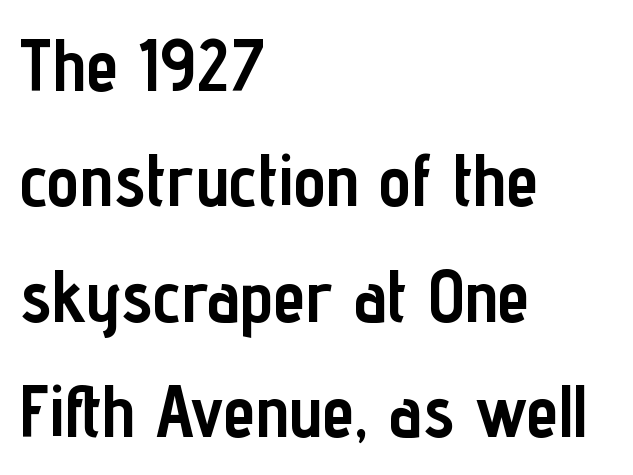
This sample uses a sans-serif face. Plenty of ink on the page — the face is bold. Do the letters lean? They stand straight. The zone under the glyphs is completely vacant.
